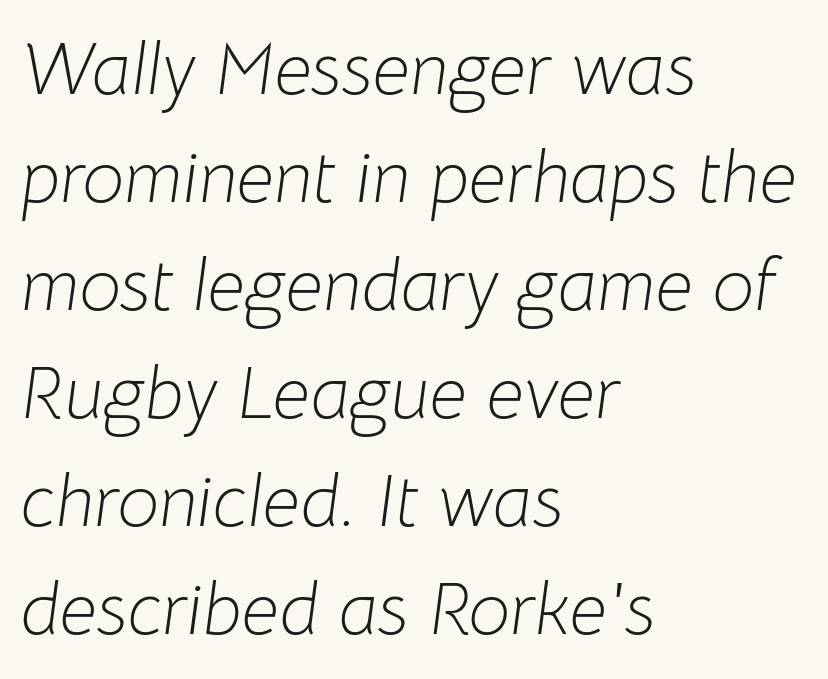
Any mark beneath the type? The region is blank. The rendering keeps characters at their native spacing. Caption: face not bold, strokes unweighted. The block of text has a typical density, with ordinary space between rows.
